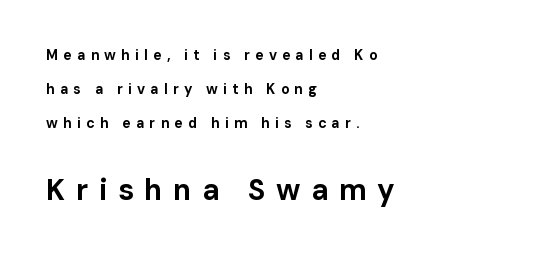
Q: Is the text bold? A: Yes.
Q: Is the text italic (slanted)? A: No, it is upright.
Q: Is the typeface a serif or a sans-serif typeface? A: Sans-serif.
Q: Is the text underlined? A: No.
Q: How is the paragraph aligned? A: Left-aligned.
Q: Is the spacing between letters normal or unusually wide? A: Unusually wide.
Q: Is the spacing between lines tight, normal or loose? A: Loose.
Q: Which block of text is set in a larger size, the first (top) or the second (bottom)? A: The second (bottom) one.
Q: Width (condensed, normal, or wide)? A: Normal.
Q: Stroke contrast? A: Low.
Q: x-height? A: Medium.
Q: Monospaced? A: No.
